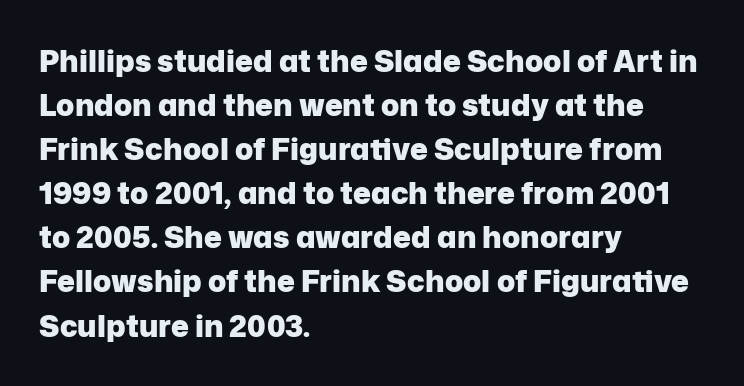
Q: Is the text bold? A: Yes.
Q: Is the text italic (slanted)? A: No, it is upright.
Q: Is the typeface a serif or a sans-serif typeface? A: Sans-serif.
Q: Is the text underlined? A: No.
Q: How is the paragraph aligned? A: Left-aligned.
Q: Is the spacing between letters normal or unusually wide? A: Normal.
Q: Is the spacing between lines tight, normal or loose? A: Normal.
Q: Width (condensed, normal, or wide)? A: Normal.
Q: Stroke contrast? A: Low.
Q: x-height? A: Medium.
Q: Monospaced? A: No.
